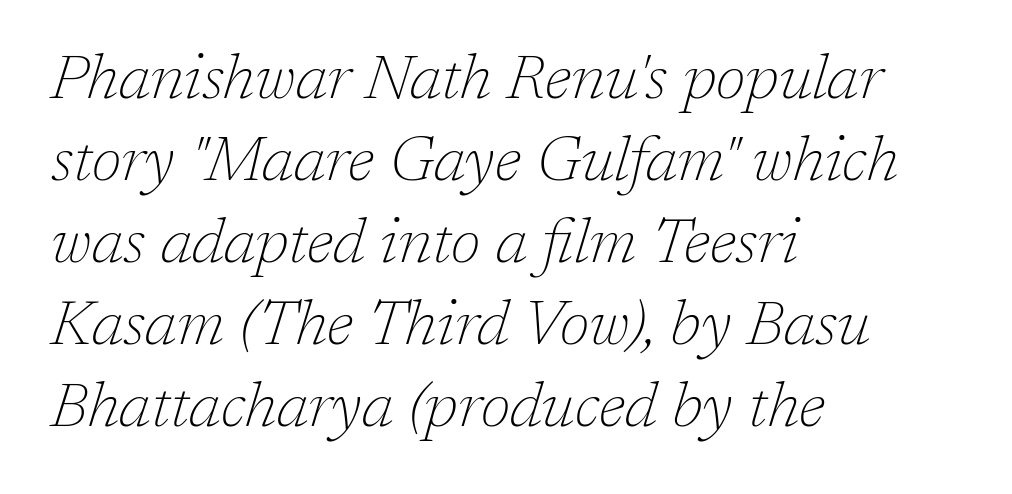
Q: Is the text bold? A: No.
Q: Is the text italic (slanted)? A: Yes, it leans right by about 17 degrees.
Q: Is the typeface a serif or a sans-serif typeface? A: Serif.
Q: Is the text underlined? A: No.
Q: How is the paragraph aligned? A: Left-aligned.
Q: Is the spacing between letters normal or unusually wide? A: Normal.
Q: Is the spacing between lines tight, normal or loose? A: Normal.
Q: Width (condensed, normal, or wide)? A: Normal.
Q: Stroke contrast? A: Low.
Q: x-height? A: Medium.
Q: Monospaced? A: No.
